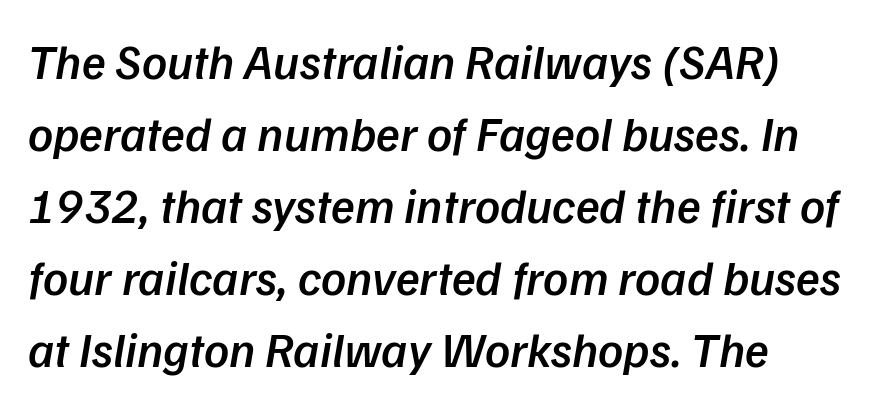
The image shows 49 px semibold type, italic (leaning right); set left-aligned, normal line spacing (1.47x), normal letter spacing, not underlined; low stroke contrast and a medium x-height.
